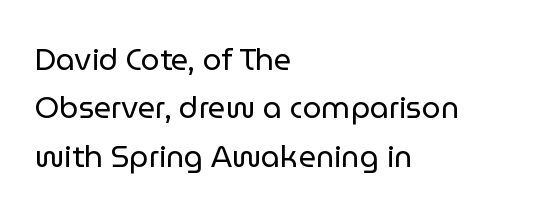
The image shows 30 px regular-weight sans-serif type, upright; set left-aligned, normal line spacing (1.61x), normal letter spacing, not underlined; low stroke contrast and a medium x-height.
